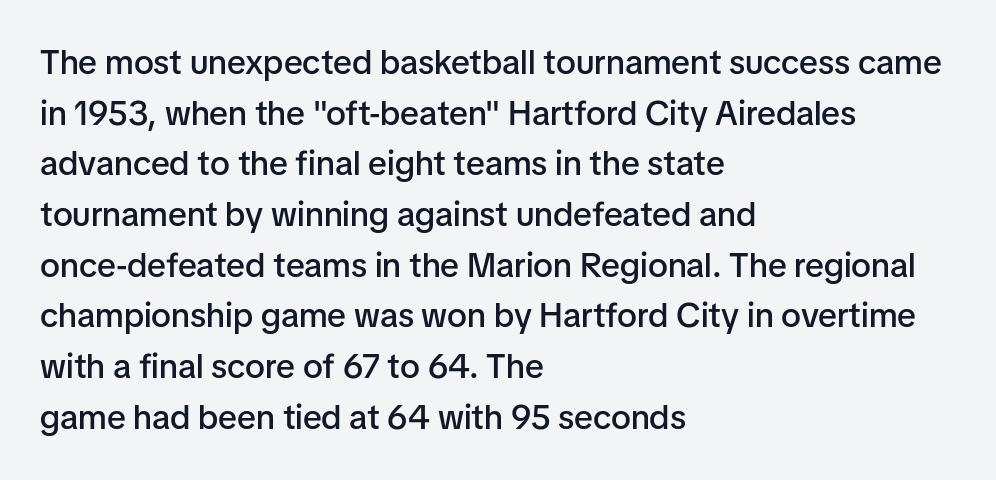
{"serif": "no", "italic": "no", "bold": "semi", "weight": "semibold", "width": "normal", "stroke_contrast": "low", "x_height": "medium", "monospaced": "no", "underline": "no", "align": "left", "line_spacing": "normal", "line_spacing_ratio": 1.49, "letter_spacing": "normal", "letter_spacing_em": 0.0, "glyph_px": 34}
